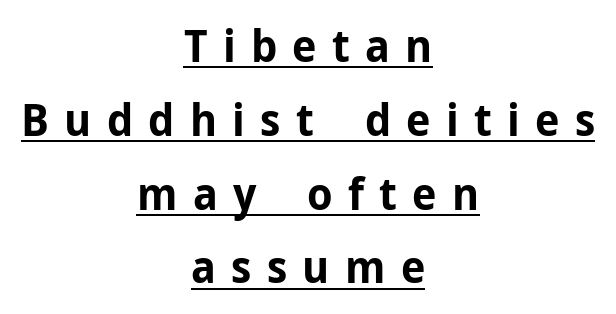
Q: Is the text bold? A: Yes.
Q: Is the text italic (slanted)? A: No, it is upright.
Q: Is the typeface a serif or a sans-serif typeface? A: Sans-serif.
Q: Is the text underlined? A: Yes.
Q: How is the paragraph aligned? A: Centered.
Q: Is the spacing between letters normal or unusually wide? A: Unusually wide.
Q: Is the spacing between lines tight, normal or loose? A: Normal.
Q: Width (condensed, normal, or wide)? A: Normal.
Q: Stroke contrast? A: Low.
Q: x-height? A: Medium.
Q: Monospaced? A: No.
